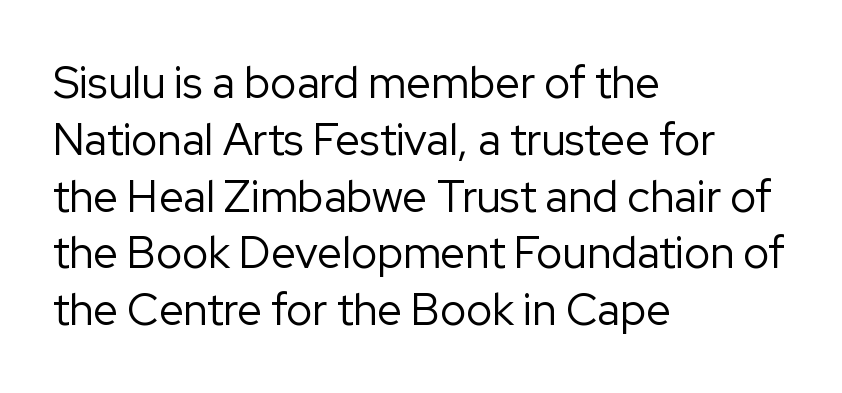
Q: Is the text bold? A: No.
Q: Is the text italic (slanted)? A: No, it is upright.
Q: Is the typeface a serif or a sans-serif typeface? A: Sans-serif.
Q: Is the text underlined? A: No.
Q: How is the paragraph aligned? A: Left-aligned.
Q: Is the spacing between letters normal or unusually wide? A: Normal.
Q: Is the spacing between lines tight, normal or loose? A: Normal.
Q: Width (condensed, normal, or wide)? A: Normal.
Q: Stroke contrast? A: Low.
Q: x-height? A: Medium.
Q: Monospaced? A: No.
